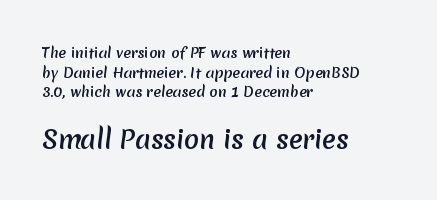
{"bold": "yes", "underline": "no", "align": "left", "line_spacing": "normal", "line_spacing_ratio": 1.4, "letter_spacing": "normal", "letter_spacing_em": 0.0, "larger_block": "second", "size_ratio": 1.79, "glyph_px": 25}
